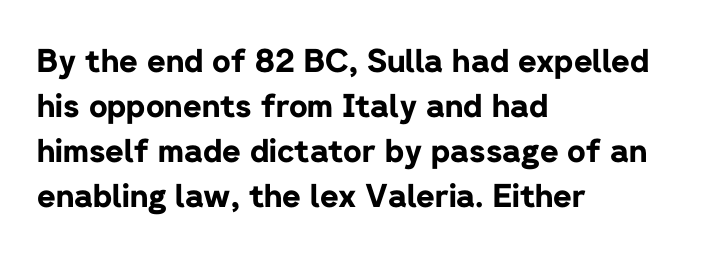
Q: Is the text bold? A: Yes.
Q: Is the text italic (slanted)? A: No, it is upright.
Q: Is the typeface a serif or a sans-serif typeface? A: Sans-serif.
Q: Is the text underlined? A: No.
Q: How is the paragraph aligned? A: Left-aligned.
Q: Is the spacing between letters normal or unusually wide? A: Normal.
Q: Is the spacing between lines tight, normal or loose? A: Normal.
Q: Width (condensed, normal, or wide)? A: Normal.
Q: Stroke contrast? A: Low.
Q: x-height? A: Medium.
Q: Monospaced? A: No.
